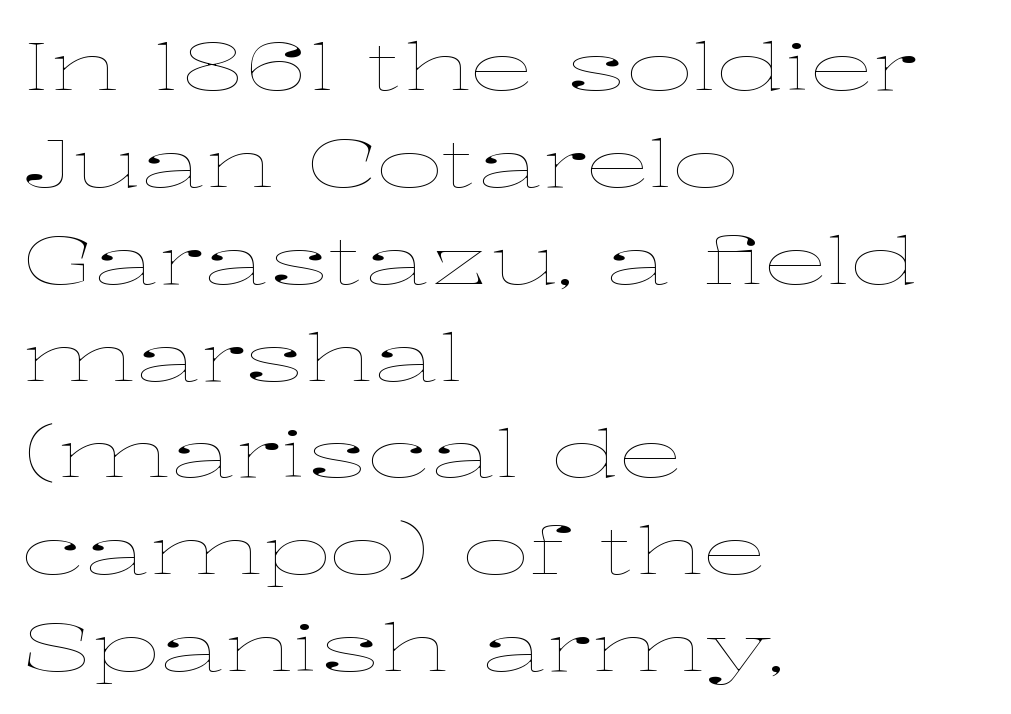
{"italic": "no", "bold": "no", "weight": "thin", "width": "wide", "stroke_contrast": "low", "x_height": "medium", "monospaced": "no", "underline": "no", "align": "left", "line_spacing": "normal", "line_spacing_ratio": 1.49, "letter_spacing": "normal", "letter_spacing_em": 0.0, "glyph_px": 65}
